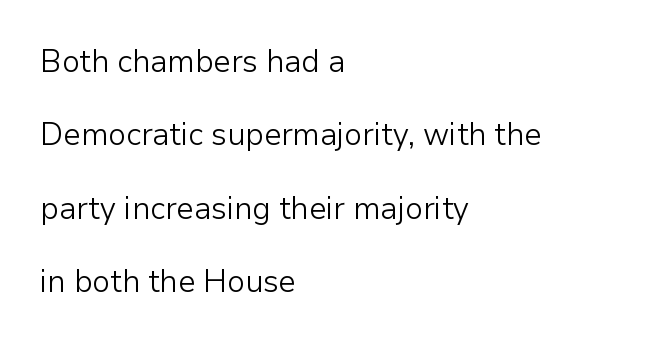
Tracking value appears to be zero — textbook default spacing. To sum up the face: it is a sans, with no serifs. Left-aligned paragraph, ragged on the right. The passage shown is typed in a proportional face where columns would drift.
